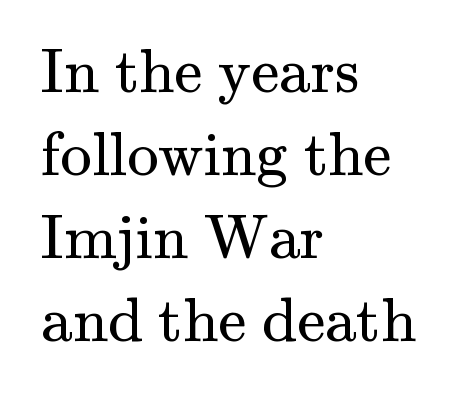
Check the space under the baseline: it is left empty. The face used here is seriffed, in the tradition of book romans. Successive baselines arrive at the customary interval. When letters stand straight like this, we call the style roman or upright. The passage shown is not bold in any degree. A classic flush-left, rag-right setting is used for this passage.
